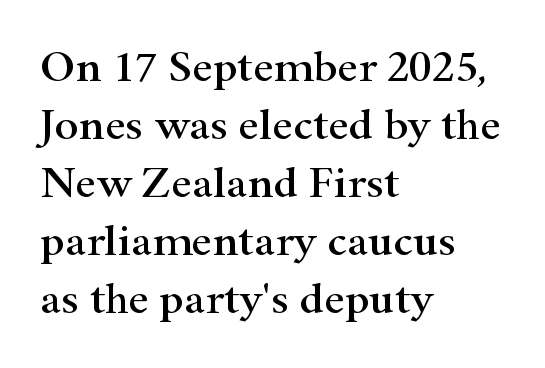
These lines are rendered in a variable-pitch font. Nobody drew a line under any word here. How would I describe the line gaps? Plain and ordinary. No italicization has been applied; the sample stays upright. Each letter's strokes conclude with small projecting serifs.
